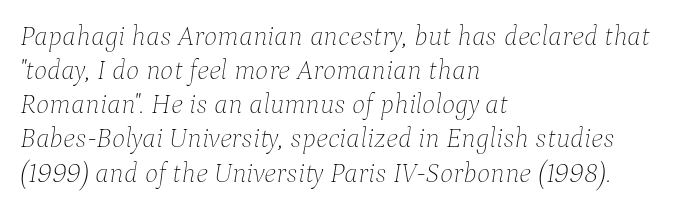
Compared with a centered layout, this one pins lines to the left instead. Looks like regular typesetting: each glyph gets only the width it needs. No letter is thick-stroked: the sample isn't bold. Observe the ordinary spacing: letters are neighbours, not strangers. Yep, that's italic — everything's leaning. The zone under the glyphs is completely vacant.
